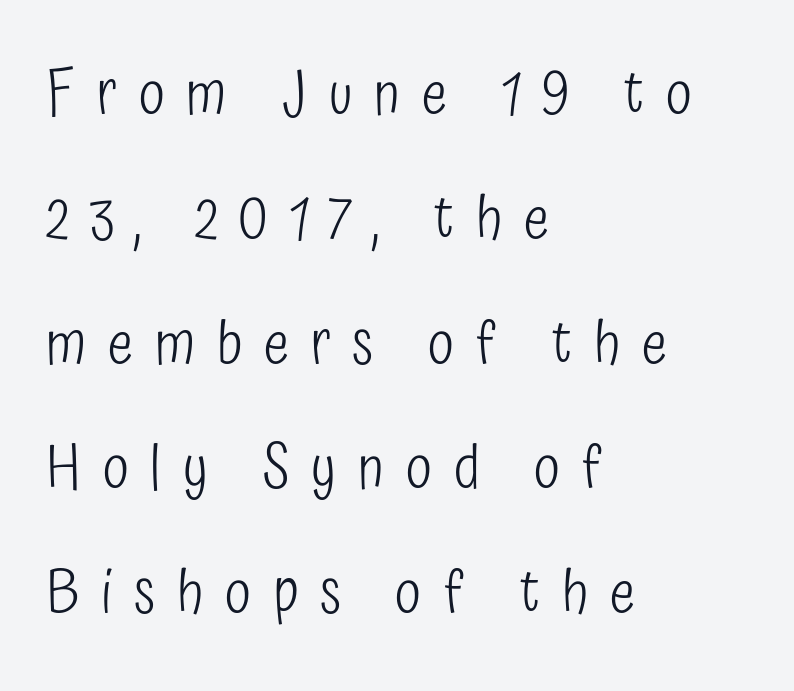
{"serif": "no", "italic": "no", "bold": "no", "weight": "light", "width": "condensed", "stroke_contrast": "low", "x_height": "medium", "monospaced": "no", "underline": "no", "align": "left", "line_spacing": "loose", "line_spacing_ratio": 2.08, "letter_spacing": "wide", "letter_spacing_em": 0.36, "glyph_px": 60}
